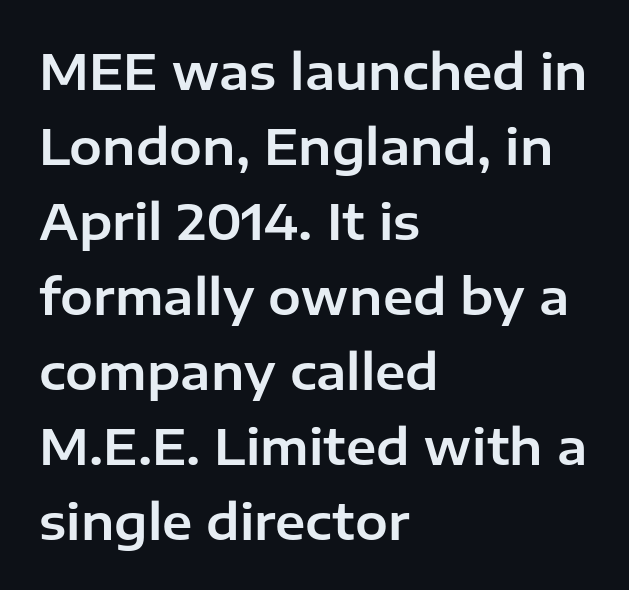
The image shows 49 px sans-serif type, upright; set left-aligned, normal line spacing (1.53x), normal letter spacing, not underlined; low stroke contrast and a medium x-height.
